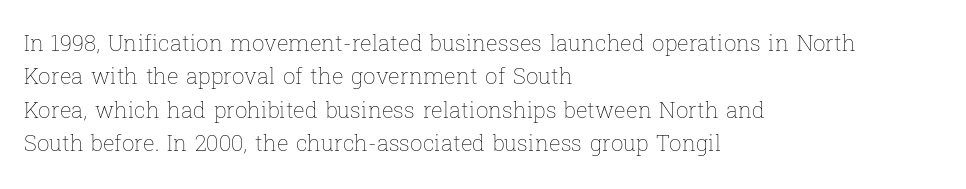
Summary of vertical rhythm: regular, with standard interline spacing. No extra ink here — the face is not bold. Quick note: not italic, upright. Horizontal alignment here is leftward, the default for most running prose.
